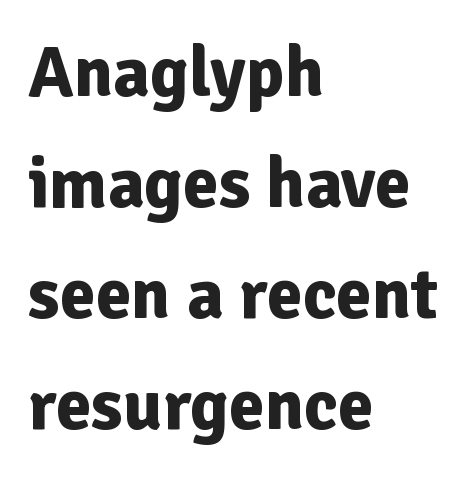
The rows are spaced the way most documents space them. The letters stand straight up with perfectly vertical stems. Horizontal alignment here is leftward, the default for most running prose. I'd call this a sans setting — the letters go barefoot.
